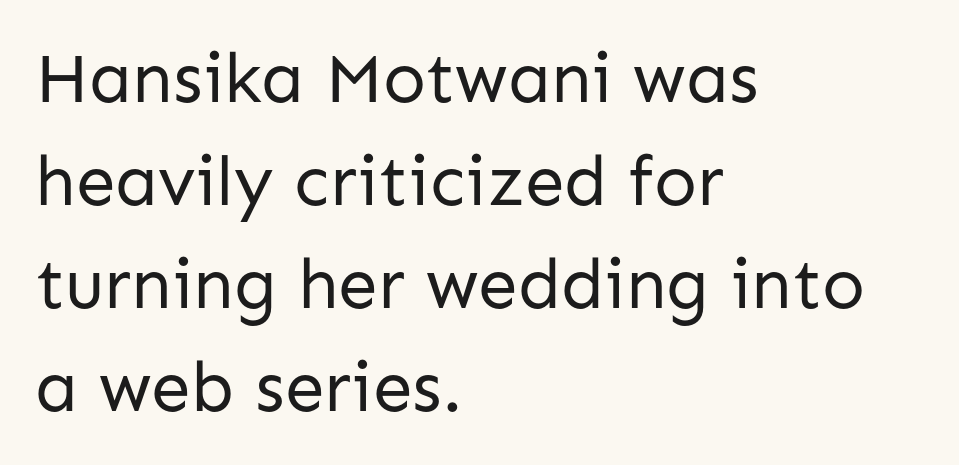
Q: Is the text bold? A: No.
Q: Is the text italic (slanted)? A: No, it is upright.
Q: Is the typeface a serif or a sans-serif typeface? A: Sans-serif.
Q: Is the text underlined? A: No.
Q: How is the paragraph aligned? A: Left-aligned.
Q: Is the spacing between letters normal or unusually wide? A: Normal.
Q: Is the spacing between lines tight, normal or loose? A: Normal.
Q: Width (condensed, normal, or wide)? A: Normal.
Q: Stroke contrast? A: Low.
Q: x-height? A: Medium.
Q: Monospaced? A: No.
